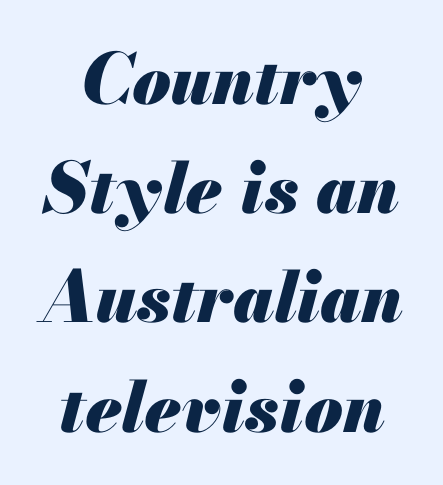
Q: Is the text bold? A: Yes.
Q: Is the text italic (slanted)? A: Yes, it leans right by about 13 degrees.
Q: Is the text underlined? A: No.
Q: How is the paragraph aligned? A: Centered.
Q: Is the spacing between letters normal or unusually wide? A: Normal.
Q: Is the spacing between lines tight, normal or loose? A: Normal.
Q: Width (condensed, normal, or wide)? A: Normal.
Q: Stroke contrast? A: Medium.
Q: x-height? A: Small.
Q: Monospaced? A: No.
